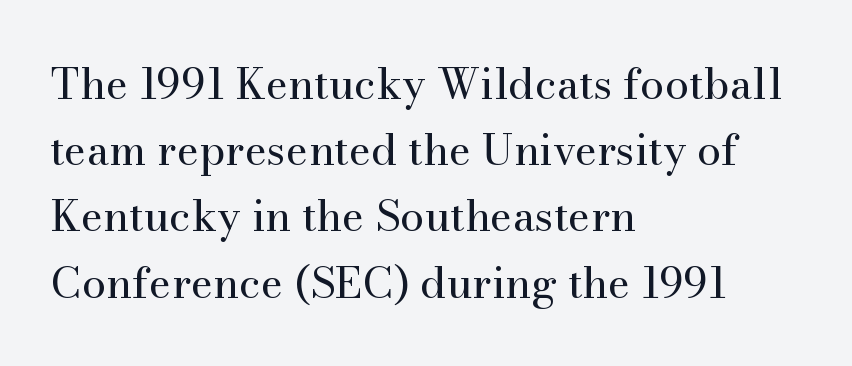
Q: Is the text bold? A: No.
Q: Is the text italic (slanted)? A: No, it is upright.
Q: Is the typeface a serif or a sans-serif typeface? A: Serif.
Q: Is the text underlined? A: No.
Q: How is the paragraph aligned? A: Left-aligned.
Q: Is the spacing between letters normal or unusually wide? A: Normal.
Q: Is the spacing between lines tight, normal or loose? A: Normal.
Q: Width (condensed, normal, or wide)? A: Normal.
Q: Stroke contrast? A: Medium.
Q: x-height? A: Small.
Q: Monospaced? A: No.
